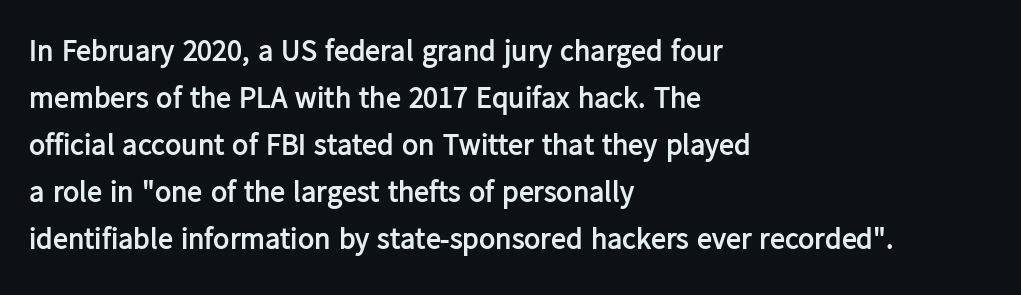
The image shows 30 px semibold sans-serif type, upright; set left-aligned, normal line spacing (1.57x), normal letter spacing, not underlined; low stroke contrast and a medium x-height.
